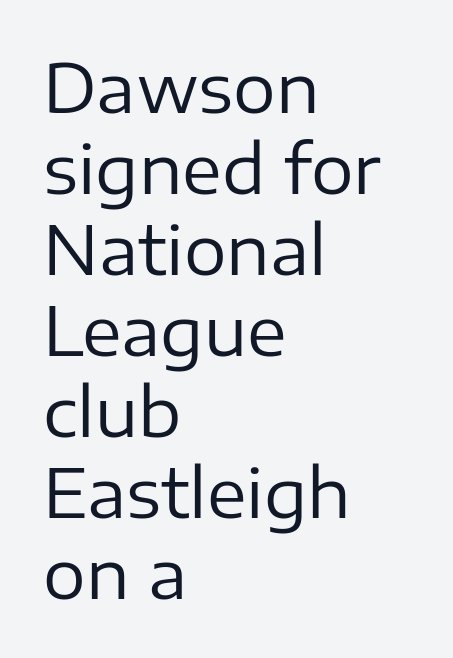
Q: Is the text bold? A: No.
Q: Is the text italic (slanted)? A: No, it is upright.
Q: Is the typeface a serif or a sans-serif typeface? A: Sans-serif.
Q: Is the text underlined? A: No.
Q: How is the paragraph aligned? A: Left-aligned.
Q: Is the spacing between letters normal or unusually wide? A: Normal.
Q: Width (condensed, normal, or wide)? A: Normal.
Q: Stroke contrast? A: Low.
Q: x-height? A: Medium.
Q: Monospaced? A: No.
